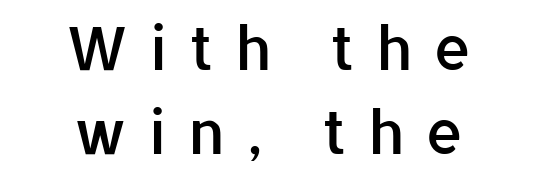
Compared with a flush-left layout, this one balances lines on the center instead. Heft: intermediate — a semibold. Each letter's strokes conclude bluntly, with no projecting serifs. The typography opts for an upright posture over an oblique one.
